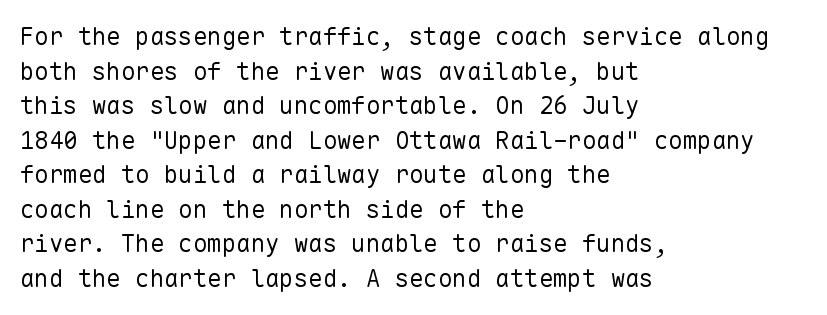
{"italic": "no", "bold": "no", "underline": "no", "align": "left", "line_spacing": "normal", "line_spacing_ratio": 1.44, "letter_spacing": "normal", "letter_spacing_em": 0.0, "glyph_px": 24}
